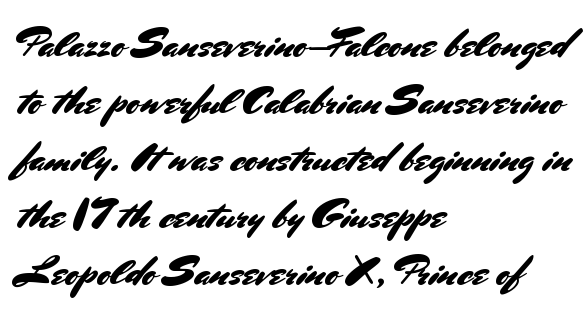
The area under the type is left untouched. This sample keeps an unexceptional amount of space between lines. Words appear dense and cohesive because spacing is normal. The typesetter chose a ragged-right arrangement here.
